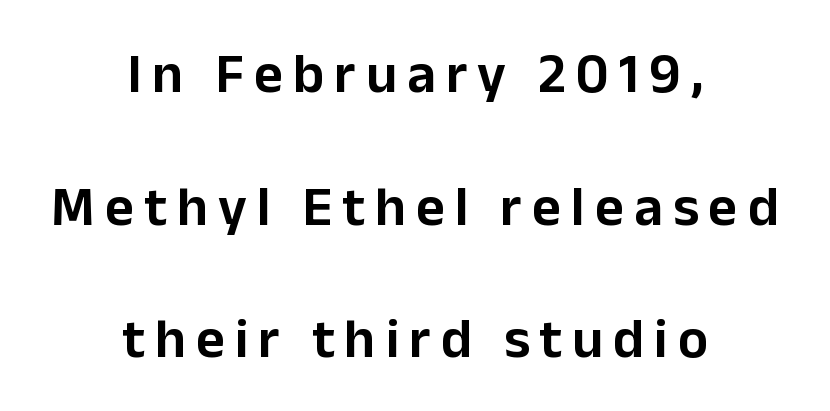
The image shows 56 px sans-serif type, upright; set centered, loose line spacing (2.37x), not underlined; low stroke contrast and a medium x-height.
